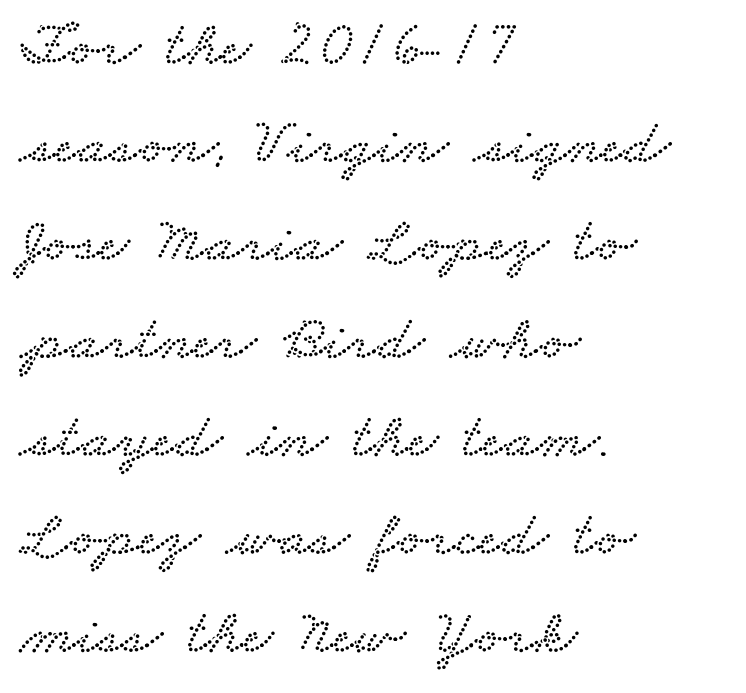
Check the space under the baseline: it is left empty. The space between consecutive lines is moderate. Note the varied advance widths — an 'i' is clearly narrower than an 'm'. The lines in this sample share a left origin and differ only in where they stop.
